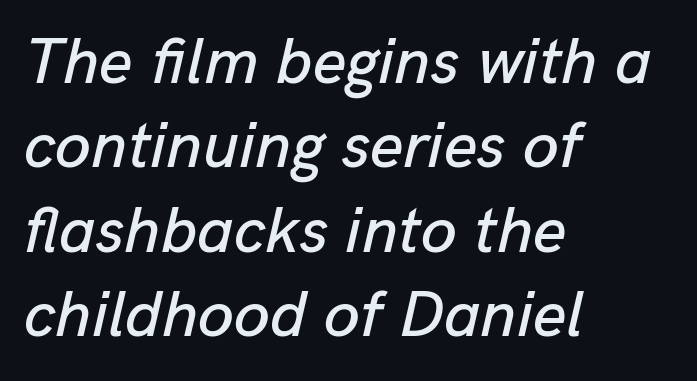
Yep, that's italic — everything's leaning. Looks like regular typesetting: each glyph gets only the width it needs. Teacher's note: observe the even left margin — that is flush-left alignment. The gap between lines stays unmarked. Short note: letters normally spaced. Is there much room between lines? A standard amount, neither cramped nor airy.
